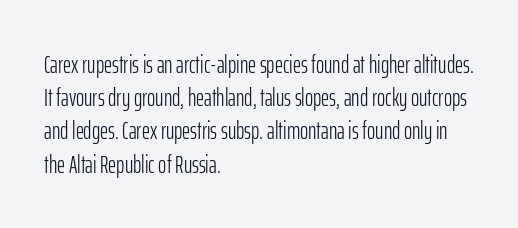
The image shows 25 px text type, upright; set left-aligned, normal line spacing (1.33x), normal letter spacing, not underlined.
